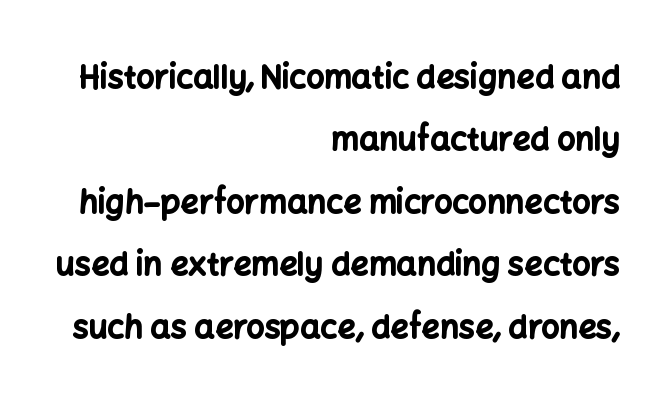
{"serif": "no", "italic": "no", "bold": "yes", "weight": "bold", "width": "normal", "stroke_contrast": "low", "x_height": "medium", "monospaced": "no", "underline": "no", "align": "right", "line_spacing": "loose", "line_spacing_ratio": 1.95, "letter_spacing": "normal", "letter_spacing_em": 0.0, "glyph_px": 32}
